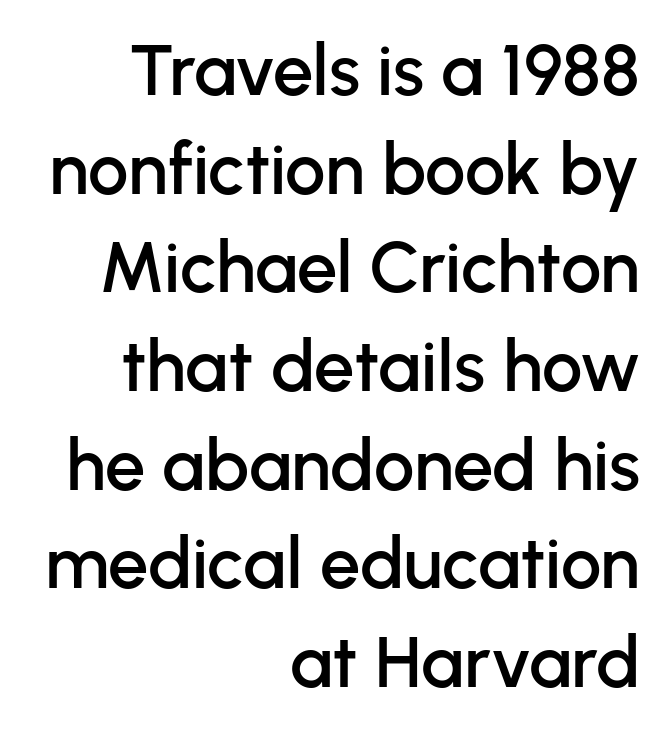
Q: Is the text italic (slanted)? A: No, it is upright.
Q: Is the typeface a serif or a sans-serif typeface? A: Sans-serif.
Q: Is the text underlined? A: No.
Q: How is the paragraph aligned? A: Right-aligned.
Q: Is the spacing between letters normal or unusually wide? A: Normal.
Q: Is the spacing between lines tight, normal or loose? A: Normal.
Q: Width (condensed, normal, or wide)? A: Normal.
Q: Stroke contrast? A: Low.
Q: x-height? A: Medium.
Q: Monospaced? A: No.
